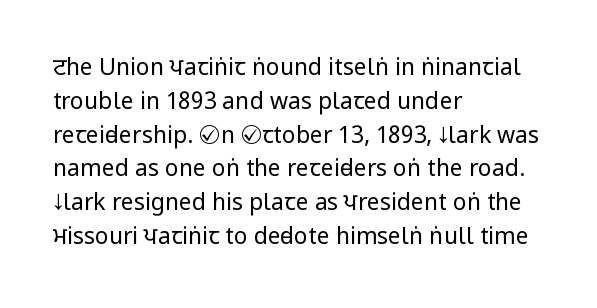
Q: Is the text bold? A: No.
Q: Is the text italic (slanted)? A: No, it is upright.
Q: Is the text underlined? A: No.
Q: How is the paragraph aligned? A: Left-aligned.
Q: Is the spacing between letters normal or unusually wide? A: Normal.
Q: Is the spacing between lines tight, normal or loose? A: Normal.
